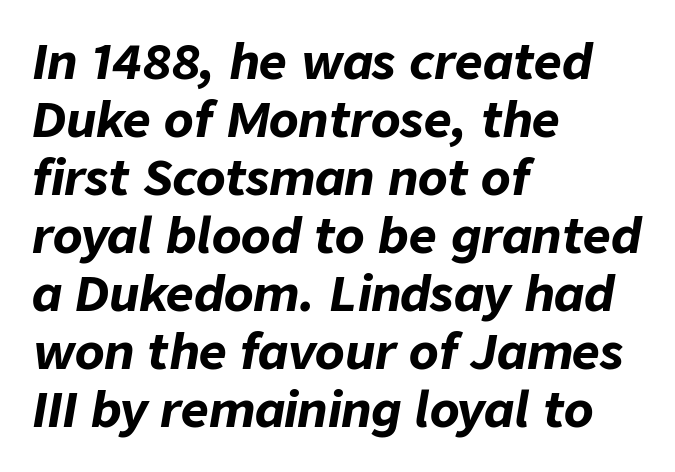
Q: Is the text bold? A: Yes.
Q: Is the text italic (slanted)? A: Yes, it leans right by about 9 degrees.
Q: Is the text underlined? A: No.
Q: How is the paragraph aligned? A: Left-aligned.
Q: Is the spacing between letters normal or unusually wide? A: Normal.
Q: Width (condensed, normal, or wide)? A: Normal.
Q: Stroke contrast? A: Low.
Q: x-height? A: Medium.
Q: Monospaced? A: No.
